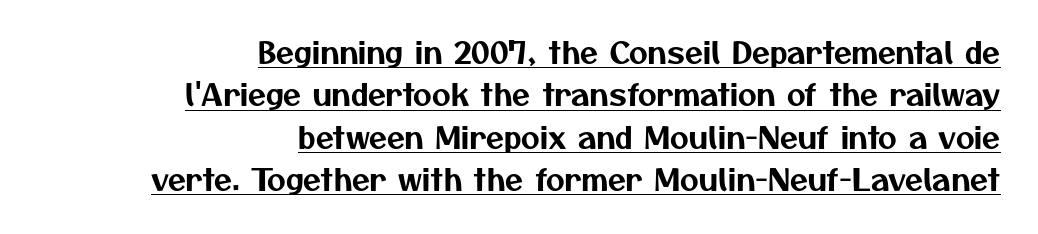
This sample uses a sans-serif face. Horizontally, the lines are justified to the trailing edge only. Spacing verdict: proportional, widths tailored to each character. Underlined type.
